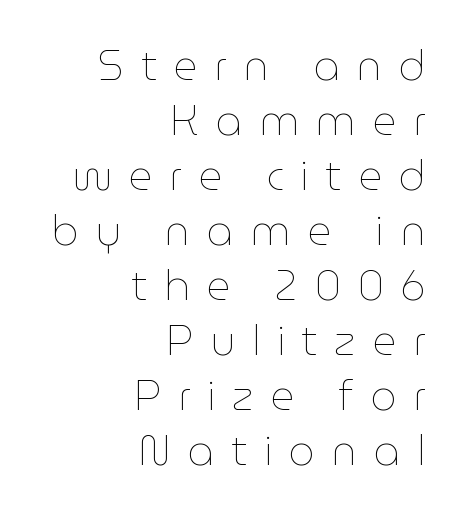
{"italic": "no", "bold": "no", "weight": "thin", "width": "normal", "stroke_contrast": "low", "x_height": "medium", "monospaced": "no", "underline": "no", "align": "right", "line_spacing": "normal", "line_spacing_ratio": 1.34, "letter_spacing": "wide", "letter_spacing_em": 0.41, "glyph_px": 41}
